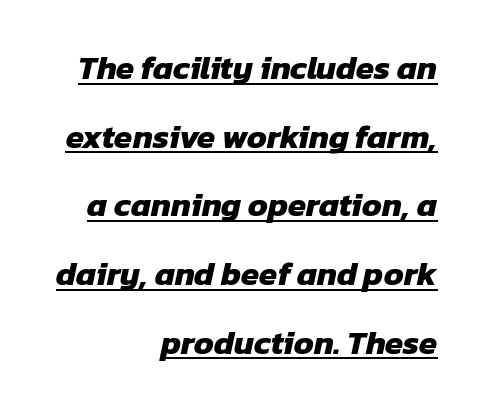
Q: Is the text bold? A: Yes.
Q: Is the typeface a serif or a sans-serif typeface? A: Sans-serif.
Q: Is the text underlined? A: Yes.
Q: How is the paragraph aligned? A: Right-aligned.
Q: Is the spacing between letters normal or unusually wide? A: Normal.
Q: Is the spacing between lines tight, normal or loose? A: Loose.
Q: Width (condensed, normal, or wide)? A: Normal.
Q: Stroke contrast? A: Low.
Q: x-height? A: Medium.
Q: Monospaced? A: No.
